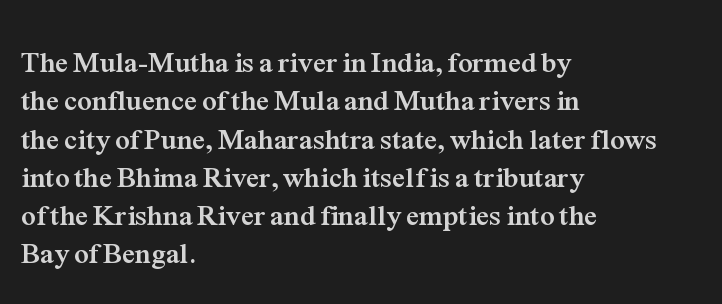
What's the leading like? Ordinary, nothing unusual. Italic: no, the glyphs are upright roman. The typesetting leans heavy: a genuine bold. Spacing verdict: proportional, widths tailored to each character. You can tell from the footed stems that serif type was used.
